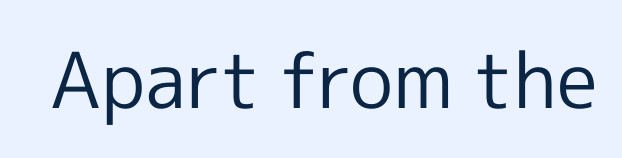
The image shows 77 px regular-weight sans-serif type, upright; set normal letter spacing, not underlined; a medium x-height.
